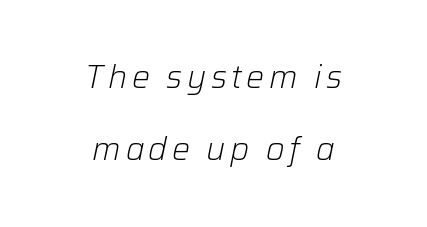
No extra ink here — the face is not bold. Each line is balanced around a shared central axis. You could not count columns in this text — the font is proportionally spaced. Lines of text with bare space underneath.
